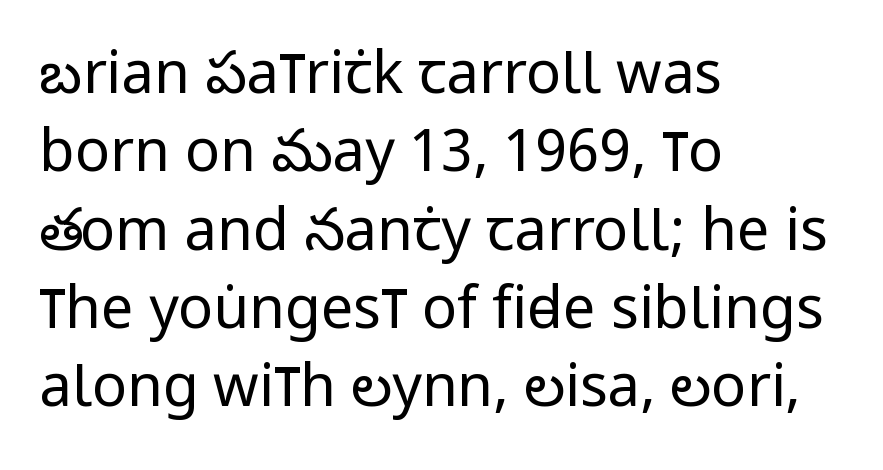
Which margin do the lines hug? The left one — the right edge is uneven. Here the glyphs are tracked normally, forming tight word shapes. Serifs: no, the terminals of the letterforms are clean. Character widths vary here, with narrow letters taking less room than wide ones. You can tell it's not italic because the verticals are truly vertical. Successive baselines arrive at the customary interval.
